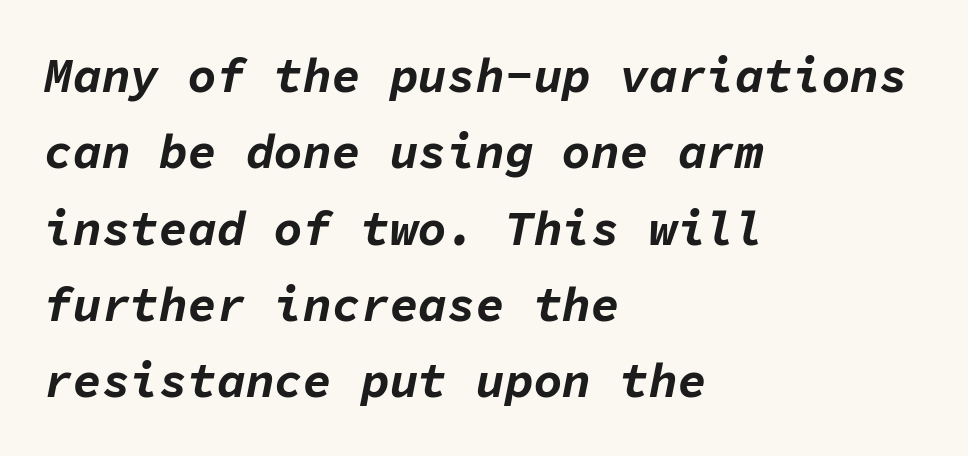
Has an underline been added? It has not. Think of a typewriter: that constant character pitch is what you see here. Caption: multi-line text, flush left, ragged right. If you drew a line through each stem, it would be angled. Typographic density is high because the face is bold. Words appear dense and cohesive because spacing is normal.
